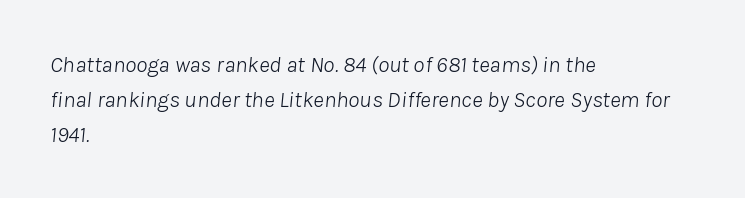
If you drew a ruler down the left edge, every line would touch it. The letters sit at their default tracking, neither squeezed nor spread. A light-to-regular cut is what we see here. Notice how descenders clear the ascenders below comfortably — that's standard leading. The typography opts for an oblique posture over an upright one. A bare baseline throughout the passage.
